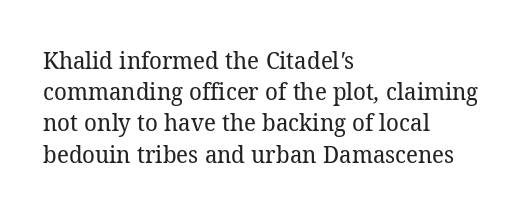
Q: Is the text bold? A: No.
Q: Is the text underlined? A: No.
Q: How is the paragraph aligned? A: Left-aligned.
Q: Is the spacing between letters normal or unusually wide? A: Normal.
Q: Is the spacing between lines tight, normal or loose? A: Normal.
